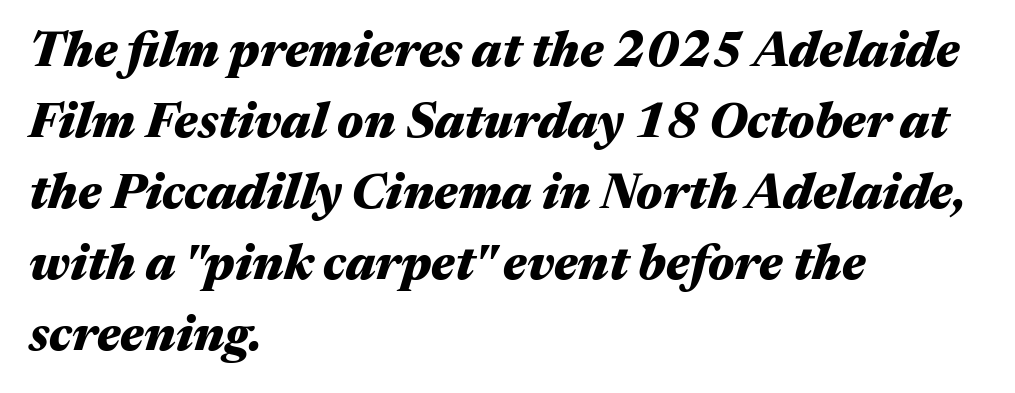
A clean baseline with only descenders dipping below it. These lines were composed using italics. Does extra space separate the letters? No, they use regular spacing. The ragged edge is on the right, which tells us the setting is flush left. These lines are rendered in a variable-pitch font.
